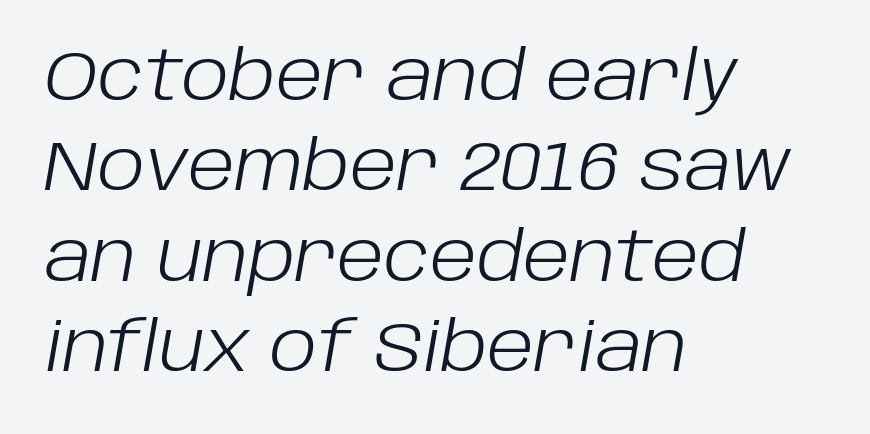
A typesetter would call this proportional, since set widths differ per character. How would I describe the line gaps? Plain and ordinary. These lines are set flush left with a ragged right edge. This rendering leaves character spacing at its baseline value. Caption: face not bold, strokes unweighted.
